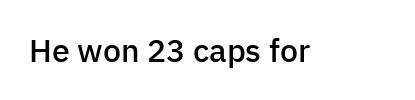
Q: Is the text bold? A: Semi-bold.
Q: Is the text italic (slanted)? A: No, it is upright.
Q: Is the typeface a serif or a sans-serif typeface? A: Sans-serif.
Q: Is the text underlined? A: No.
Q: Is the spacing between letters normal or unusually wide? A: Normal.
Q: Width (condensed, normal, or wide)? A: Normal.
Q: Stroke contrast? A: Low.
Q: x-height? A: Medium.
Q: Monospaced? A: No.
